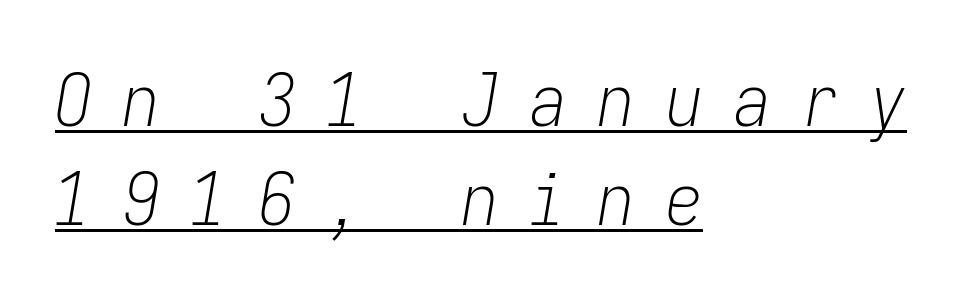
The image shows 73 px light, condensed type, italic (leaning right), monospaced; set left-aligned, normal line spacing (1.36x), unusually wide letter spacing (+0.43 em), underlined; low stroke contrast and a medium x-height.
